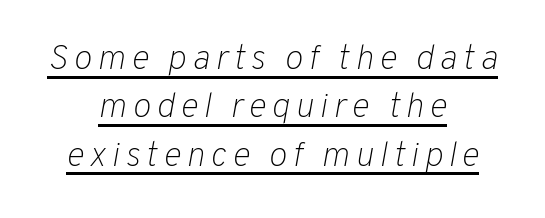
Each stroke keeps to a modest, everyday thickness or less. The paragraph shown floats in the horizontal middle. The face used here is proportionally spaced, like ordinary book or web type. The specimen reads as italic at a glance. What decoration does the sample have? An underline. Leading: standard.
